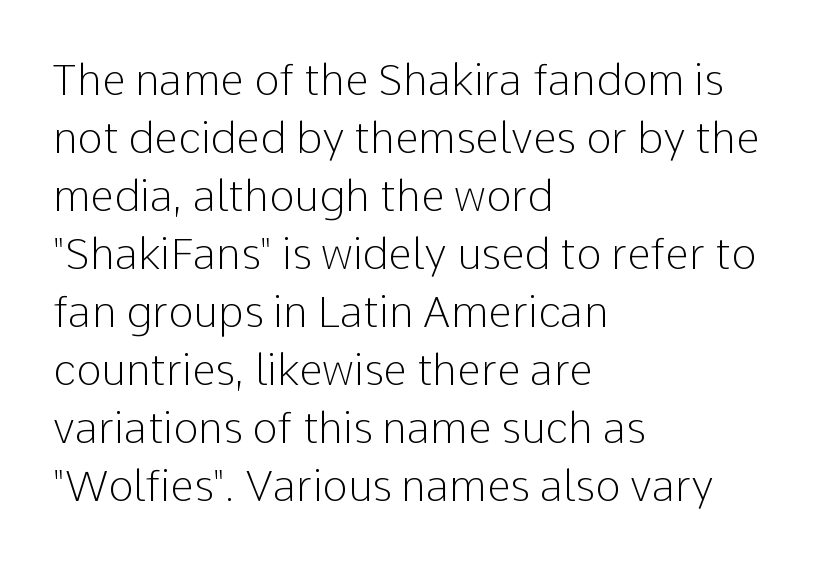
{"serif": "no", "italic": "no", "bold": "no", "weight": "light", "width": "normal", "stroke_contrast": "low", "x_height": "medium", "monospaced": "no", "underline": "no", "align": "left", "line_spacing": "normal", "line_spacing_ratio": 1.35, "letter_spacing": "normal", "letter_spacing_em": 0.0, "glyph_px": 43}
